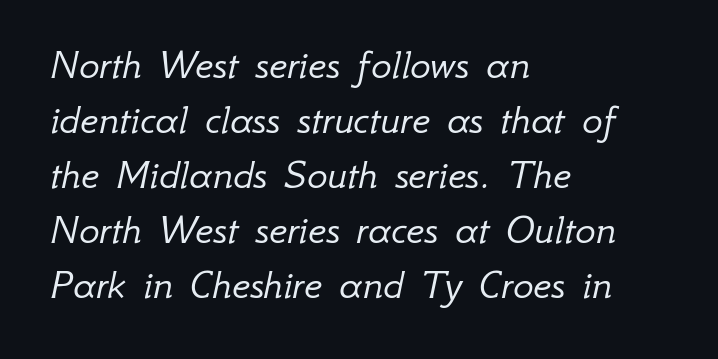
{"italic": "yes", "lean": "right", "slant_degrees": 12, "bold": "no", "weight": "light", "width": "normal", "stroke_contrast": "low", "x_height": "small", "monospaced": "no", "underline": "no", "align": "left", "line_spacing": "normal", "line_spacing_ratio": 1.28, "letter_spacing": "normal", "letter_spacing_em": 0.0, "glyph_px": 43}
